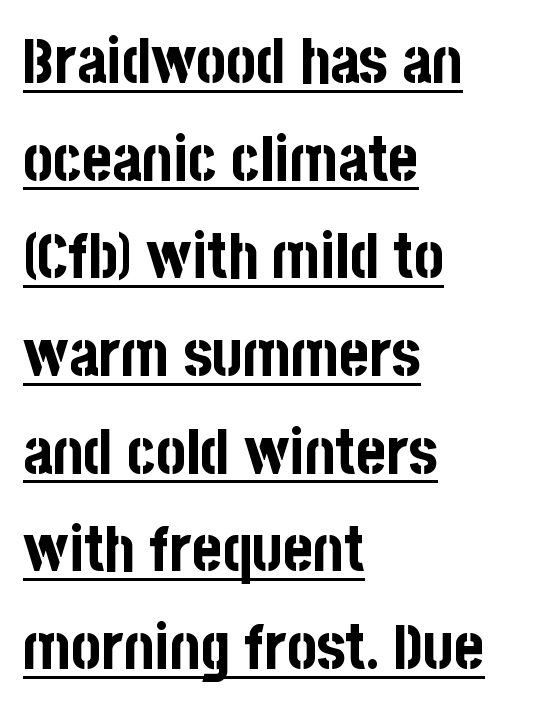
Q: Is the text bold? A: Yes.
Q: Is the text italic (slanted)? A: No, it is upright.
Q: Is the typeface a serif or a sans-serif typeface? A: Sans-serif.
Q: Is the text underlined? A: Yes.
Q: How is the paragraph aligned? A: Left-aligned.
Q: Is the spacing between letters normal or unusually wide? A: Normal.
Q: Is the spacing between lines tight, normal or loose? A: Normal.
Q: Width (condensed, normal, or wide)? A: Condensed.
Q: Stroke contrast? A: Low.
Q: x-height? A: Large.
Q: Monospaced? A: No.
